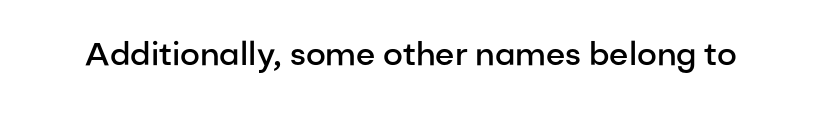
Ordinary non-slanted type is in use. You could not count columns in this text — the font is proportionally spaced. A sans-serif font was chosen for this passage. Stems and bowls a touch heavier than normal — semibold.
